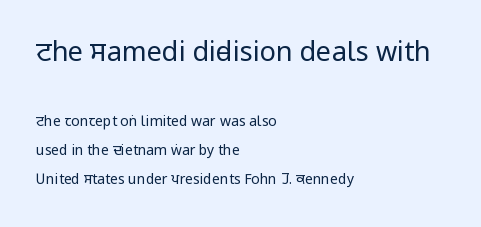
Rows of type keep a wide berth in the vertical direction. Casual observation: everything's shoved over to the left. Is the stroke heavy? The answer is a plain regular-or-lighter. No italicization has been applied; the sample stays upright. Whoever set this made the first block the dominant, larger element.
